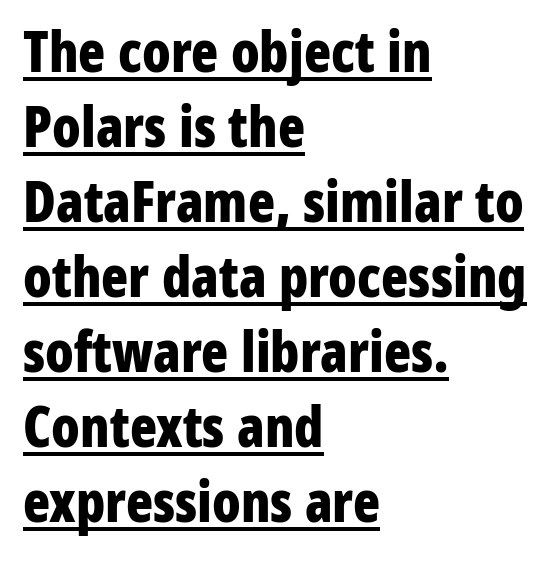
Q: Is the text bold? A: Yes.
Q: Is the text italic (slanted)? A: No, it is upright.
Q: Is the typeface a serif or a sans-serif typeface? A: Sans-serif.
Q: Is the text underlined? A: Yes.
Q: How is the paragraph aligned? A: Left-aligned.
Q: Is the spacing between letters normal or unusually wide? A: Normal.
Q: Is the spacing between lines tight, normal or loose? A: Normal.
Q: Width (condensed, normal, or wide)? A: Condensed.
Q: Stroke contrast? A: Low.
Q: x-height? A: Medium.
Q: Monospaced? A: No.
